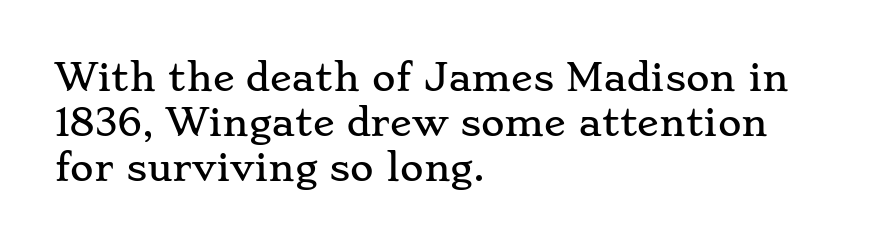
Q: Is the text italic (slanted)? A: No, it is upright.
Q: Is the typeface a serif or a sans-serif typeface? A: Serif.
Q: Is the text underlined? A: No.
Q: How is the paragraph aligned? A: Left-aligned.
Q: Is the spacing between letters normal or unusually wide? A: Normal.
Q: Is the spacing between lines tight, normal or loose? A: Normal.
Q: Width (condensed, normal, or wide)? A: Wide.
Q: Stroke contrast? A: Low.
Q: x-height? A: Small.
Q: Monospaced? A: No.
